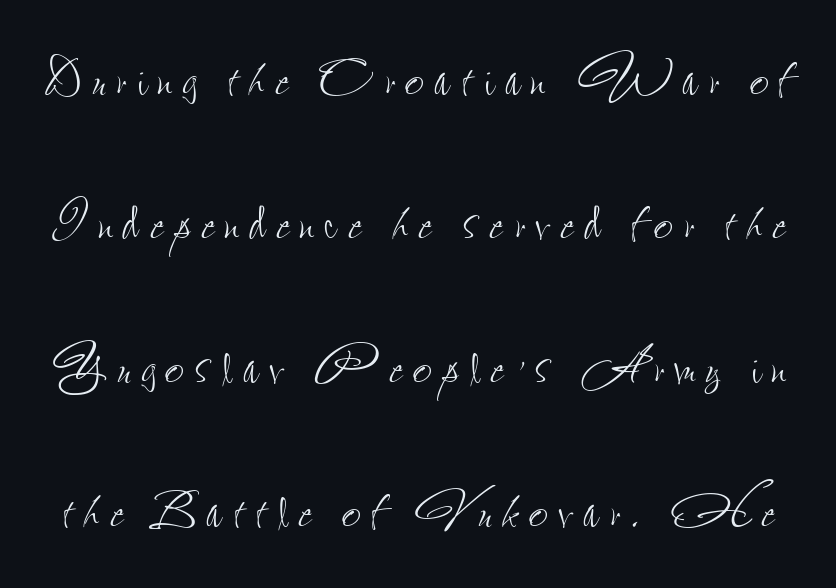
Q: Is the text bold? A: No.
Q: Is the text italic (slanted)? A: Yes.
Q: Is the text underlined? A: No.
Q: Is the spacing between lines tight, normal or loose? A: Loose.
Q: Width (condensed, normal, or wide)? A: Condensed.
Q: Stroke contrast? A: Low.
Q: x-height? A: Small.
Q: Monospaced? A: No.
